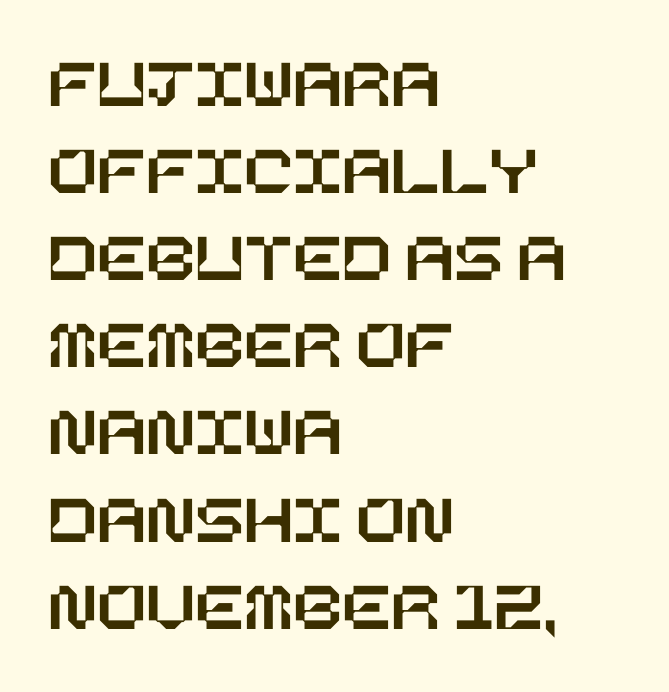
The image shows 72 px text type, upright; set left-aligned, line spacing 1.21x, normal letter spacing, not underlined; low stroke contrast and a large x-height.
